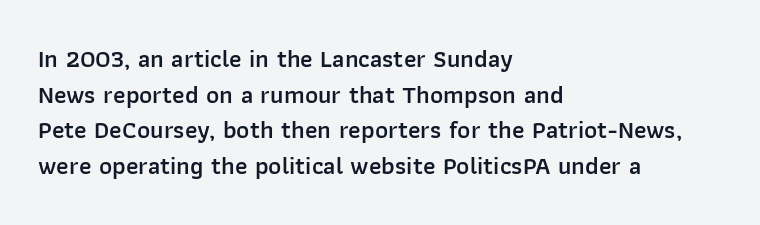
The image shows 25 px text type, upright; set left-aligned, normal line spacing (1.43x), normal letter spacing, not underlined.
